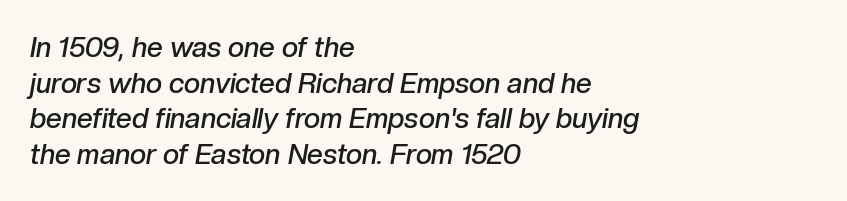
The image shows 28 px semibold type, italic (leaning right); set left-aligned, normal line spacing (1.27x), normal letter spacing, not underlined; low stroke contrast and a medium x-height.
